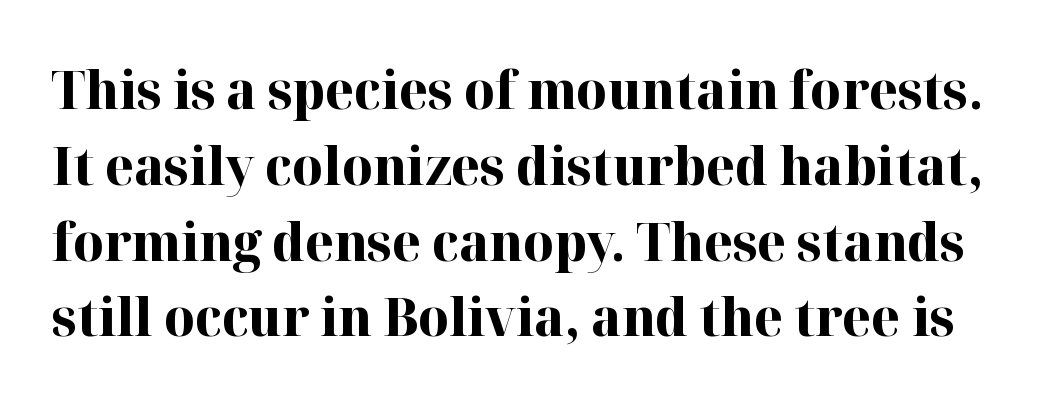
The rendering uses natural spacing where letterforms have individual widths. The strokes are fattened all the way to bold. A typesetter would mark this as roman, not italic. The face used here is seriffed, in the tradition of book romans. There is no visible air inserted between adjacent glyphs. The line-height multiplier appears to be the usual default.
